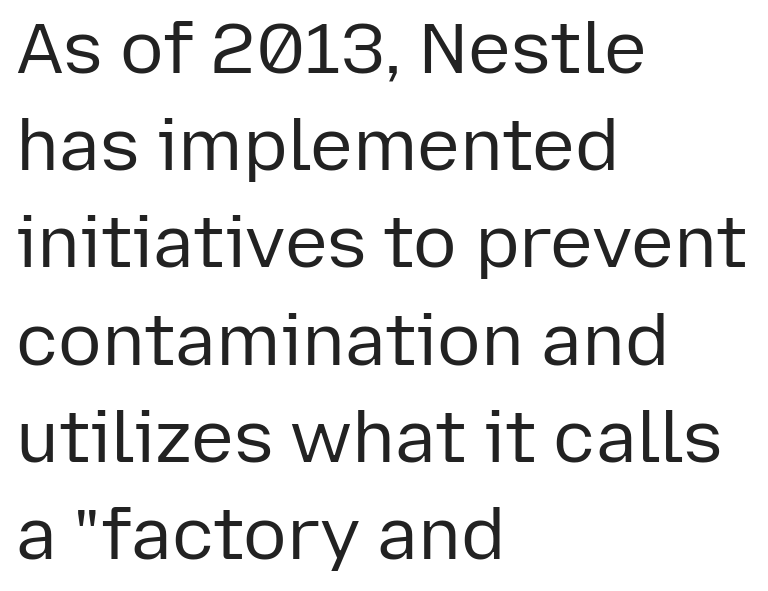
Q: Is the text bold? A: No.
Q: Is the text italic (slanted)? A: No, it is upright.
Q: Is the typeface a serif or a sans-serif typeface? A: Sans-serif.
Q: Is the text underlined? A: No.
Q: How is the paragraph aligned? A: Left-aligned.
Q: Is the spacing between letters normal or unusually wide? A: Normal.
Q: Is the spacing between lines tight, normal or loose? A: Normal.
Q: Width (condensed, normal, or wide)? A: Normal.
Q: Stroke contrast? A: Low.
Q: x-height? A: Medium.
Q: Monospaced? A: No.
